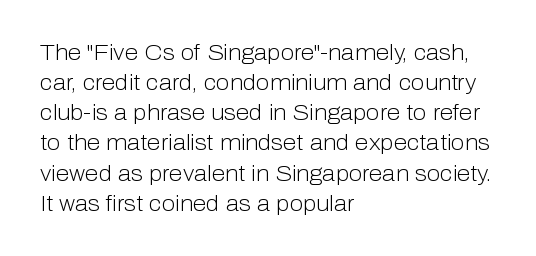
The image shows 22 px text type, upright; set left-aligned, normal line spacing (1.37x), normal letter spacing, not underlined.
